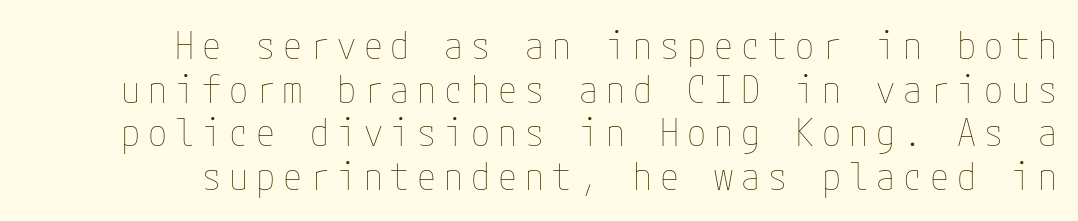
The image shows 38 px thin, condensed type, upright; set tight line spacing (1.15x), unusually wide letter spacing (+0.21 em), not underlined; low stroke contrast and a medium x-height.
